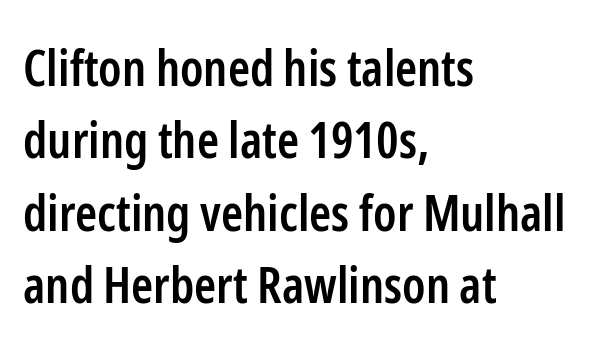
The paragraph has a hard left edge and a soft right edge. No extra tracking has been applied to these lines. In terms of leading, this rendering sits right in the middle. Note: no serifs on the glyphs.
